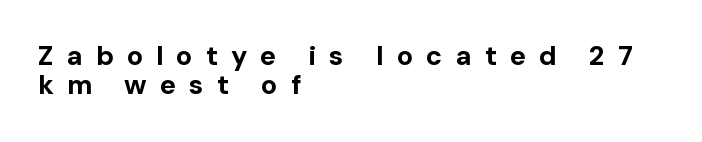
Horizontal bands of white between lines are thin slivers. It's the straight-up-and-down kind of type. Each line starts at the same left margin while the right side varies. Decoration check: the copy has no underline. What weight is shown? A full bold with thick strokes. Caption: expanded tracking, letters set apart.
